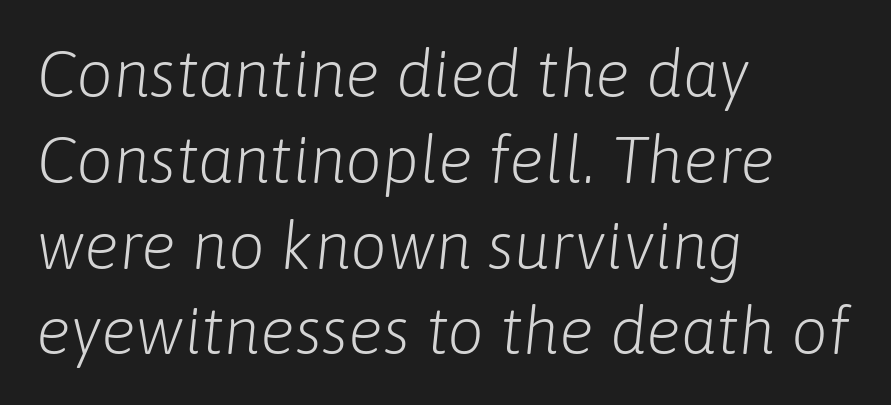
The rendering uses natural spacing where letterforms have individual widths. A typesetter would call this zero additional tracking. Quick note: italic. Short and long lines alike share a common starting point at left. The block of text has a typical density, with ordinary space between rows. Weight: regular or lighter.
